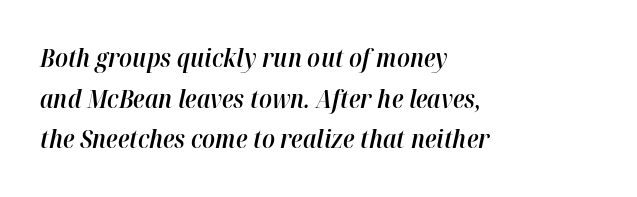
Q: Is the text bold? A: Semi-bold.
Q: Is the text italic (slanted)? A: Yes, it leans right by about 12 degrees.
Q: Is the text underlined? A: No.
Q: How is the paragraph aligned? A: Left-aligned.
Q: Is the spacing between letters normal or unusually wide? A: Normal.
Q: Is the spacing between lines tight, normal or loose? A: Normal.
